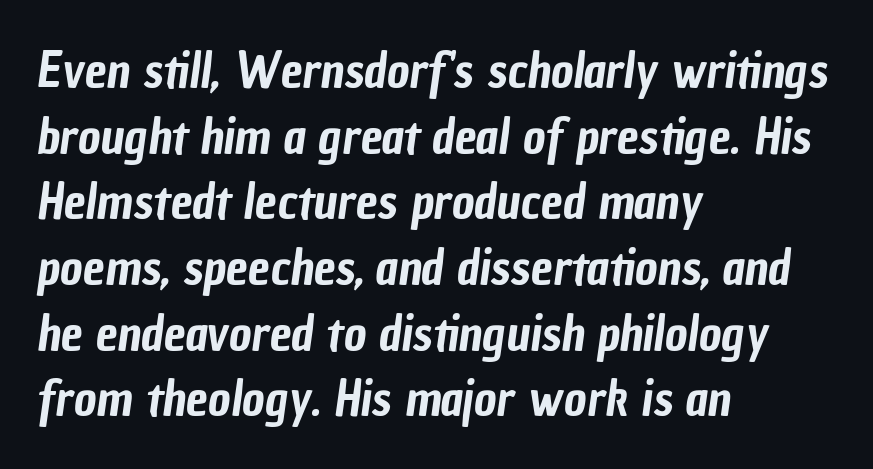
Q: Is the typeface a serif or a sans-serif typeface? A: Sans-serif.
Q: Is the text underlined? A: No.
Q: How is the paragraph aligned? A: Left-aligned.
Q: Is the spacing between letters normal or unusually wide? A: Normal.
Q: Is the spacing between lines tight, normal or loose? A: Normal.
Q: Width (condensed, normal, or wide)? A: Condensed.
Q: Stroke contrast? A: Low.
Q: x-height? A: Medium.
Q: Monospaced? A: No.
